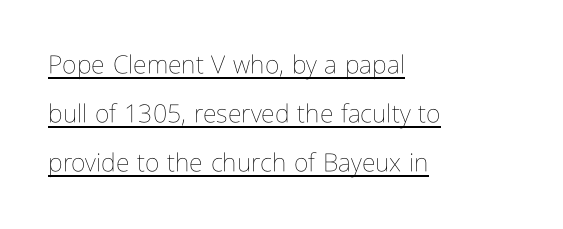
Q: Is the text bold? A: No.
Q: Is the text italic (slanted)? A: No, it is upright.
Q: Is the text underlined? A: Yes.
Q: How is the paragraph aligned? A: Left-aligned.
Q: Is the spacing between letters normal or unusually wide? A: Normal.
Q: Is the spacing between lines tight, normal or loose? A: Loose.
